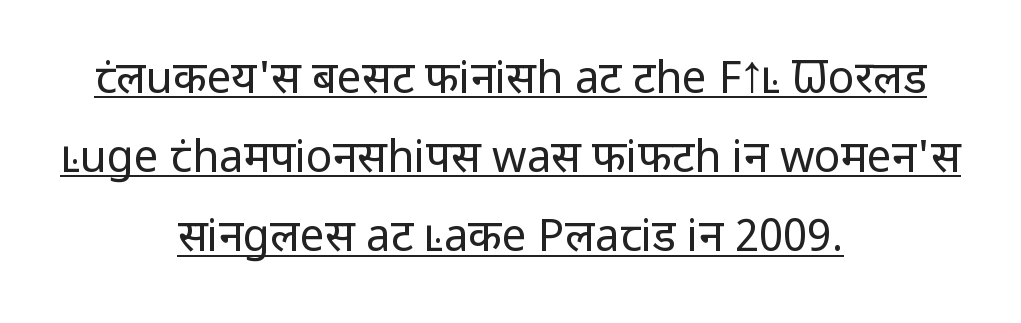
{"serif": "no", "italic": "no", "bold": "no", "weight": "regular", "width": "normal", "stroke_contrast": "low", "x_height": "medium", "monospaced": "no", "underline": "yes", "align": "center", "line_spacing_ratio": 1.8, "letter_spacing": "normal", "letter_spacing_em": 0.0, "glyph_px": 44}
